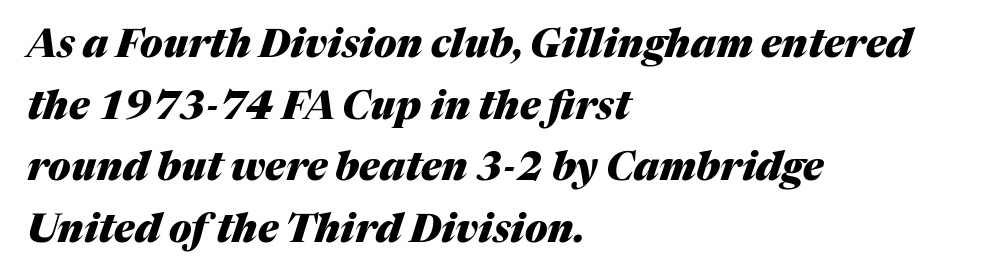
Strong, thick strokes mark this as bold type. Each word holds together tightly as a unit, with standard inter-letter gaps. Beneath every word, the page is bare. Each letter keeps its own natural width here, so spacing adapts to shape. There's an unmistakable incline to the writing here.
